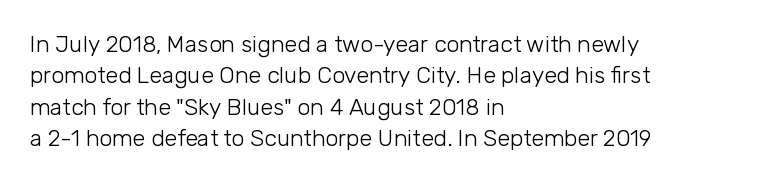
One glance says typical: line gaps are just what's usual. What stands out about the letter spacing? Nothing — it is the standard amount. This reads as an unemphasized weight, regular at the heaviest. The text block is weighted toward the left margin, trailing off unevenly rightward. Descender tails drop into unmarked territory. The specimen reads as upright at a glance.
